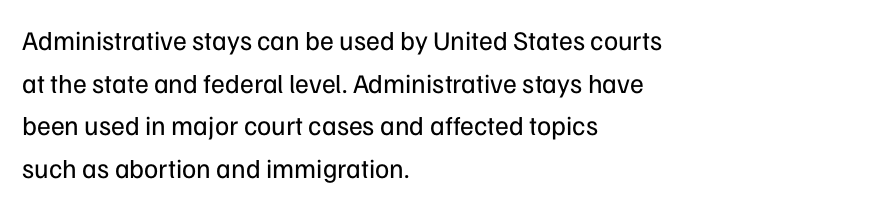
The image shows 27 px text type, upright; set left-aligned, normal line spacing (1.58x), normal letter spacing, not underlined.
